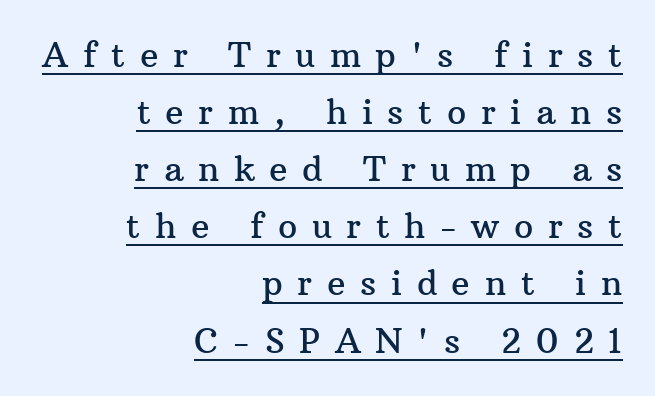
The image shows 34 px serif type, upright; set right-aligned, normal line spacing (1.68x), unusually wide letter spacing (+0.43 em), underlined; medium stroke contrast and a medium x-height.
